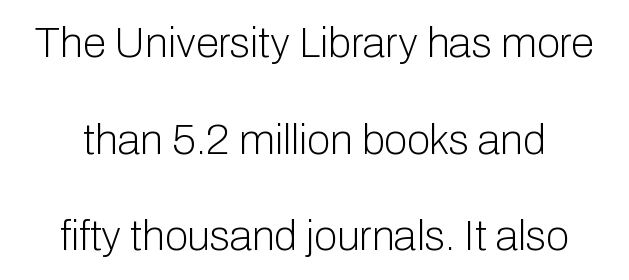
Q: Is the text bold? A: No.
Q: Is the text italic (slanted)? A: No, it is upright.
Q: Is the typeface a serif or a sans-serif typeface? A: Sans-serif.
Q: Is the text underlined? A: No.
Q: Is the spacing between letters normal or unusually wide? A: Normal.
Q: Is the spacing between lines tight, normal or loose? A: Loose.
Q: Width (condensed, normal, or wide)? A: Normal.
Q: Stroke contrast? A: Low.
Q: x-height? A: Medium.
Q: Monospaced? A: No.
